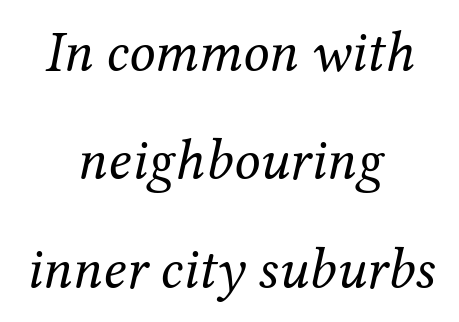
The image shows 58 px regular-weight serif type, italic (leaning right); set centered, line spacing 1.87x, normal letter spacing, not underlined; medium stroke contrast and a medium x-height.
